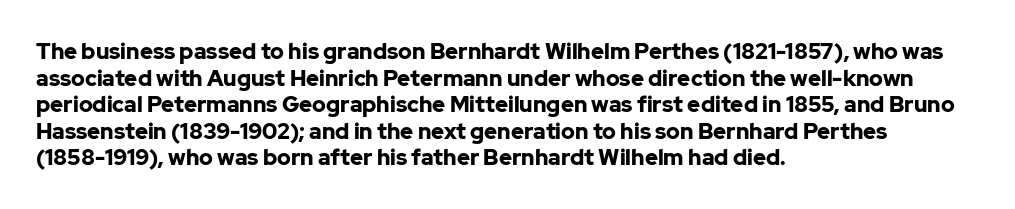
{"italic": "no", "bold": "yes", "underline": "no", "align": "left", "line_spacing_ratio": 1.21, "letter_spacing": "normal", "letter_spacing_em": 0.0, "glyph_px": 22}
